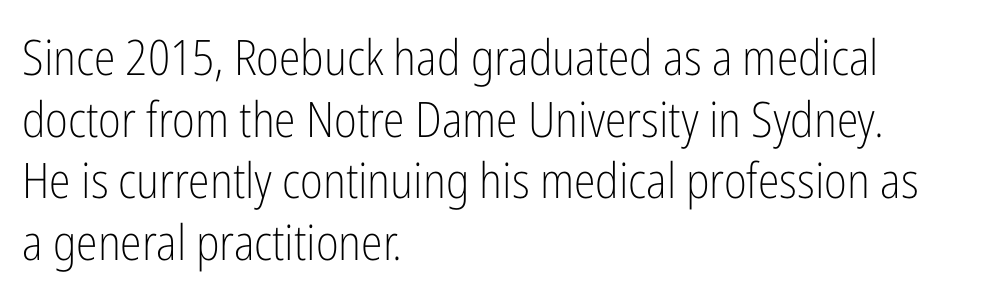
{"serif": "no", "italic": "no", "bold": "no", "weight": "light", "width": "condensed", "stroke_contrast": "low", "x_height": "medium", "monospaced": "no", "underline": "no", "align": "left", "line_spacing": "normal", "line_spacing_ratio": 1.26, "letter_spacing": "normal", "letter_spacing_em": 0.0, "glyph_px": 49}
